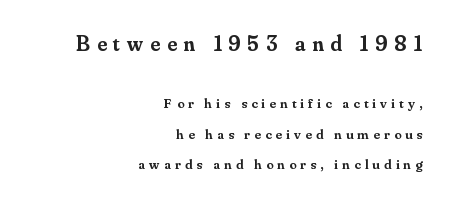
You can tell it's not italic because the verticals are truly vertical. Typesetter's note: demi weight, one step under bold. Regarding leading, the lines here are spaced well apart. Does extra space separate the letters? Yes, quite a lot of it. Underline: absent.
